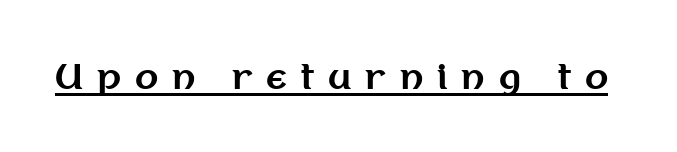
Q: Is the text bold? A: Yes.
Q: Is the text italic (slanted)? A: No, it is upright.
Q: Is the typeface a serif or a sans-serif typeface? A: Sans-serif.
Q: Is the text underlined? A: Yes.
Q: Is the spacing between letters normal or unusually wide? A: Unusually wide.
Q: Width (condensed, normal, or wide)? A: Normal.
Q: Stroke contrast? A: Medium.
Q: x-height? A: Medium.
Q: Monospaced? A: No.
